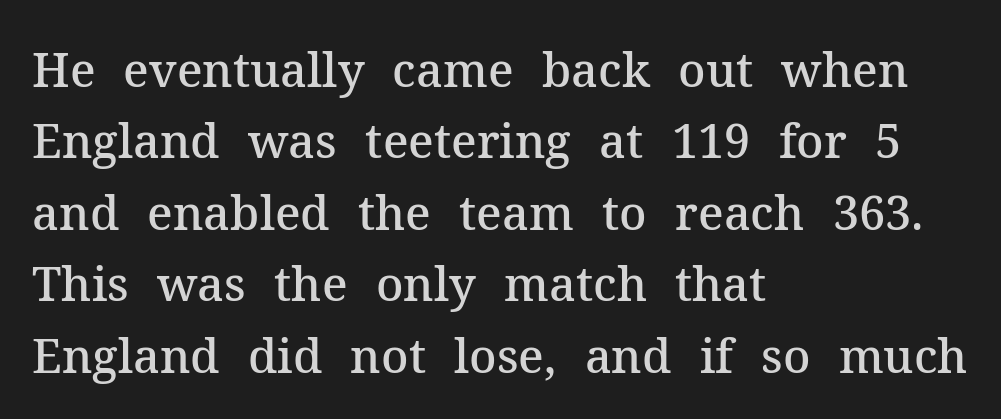
Heft: intermediate — a semibold. Is this a fixed-width face? No — the glyphs have proportional, varying widths. Type style note: has serifs. Regular leading. It's the straight-up-and-down kind of type.
